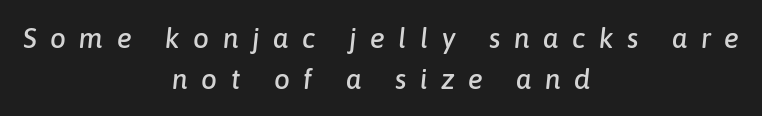
Q: Is the text italic (slanted)? A: Yes, it leans right by about 6 degrees.
Q: Is the text underlined? A: No.
Q: How is the paragraph aligned? A: Centered.
Q: Is the spacing between letters normal or unusually wide? A: Unusually wide.
Q: Is the spacing between lines tight, normal or loose? A: Normal.
Q: Width (condensed, normal, or wide)? A: Normal.
Q: Stroke contrast? A: Low.
Q: x-height? A: Medium.
Q: Monospaced? A: No.
